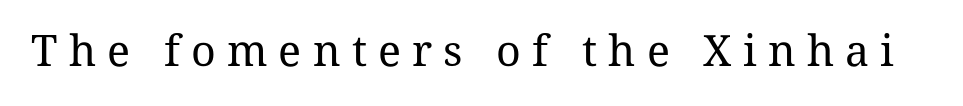
The image shows 43 px regular-weight serif type, upright; set unusually wide letter spacing (+0.26 em), not underlined; medium stroke contrast and a medium x-height.
